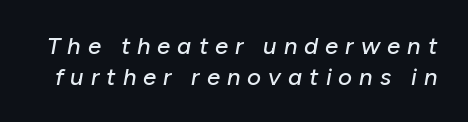
The image shows 24 px text type, italic (leaning right); set normal line spacing (1.29x), unusually wide letter spacing (+0.29 em), not underlined.
